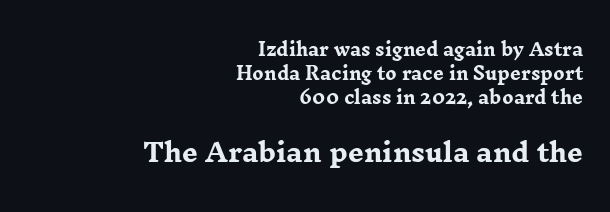
{"italic": "no", "bold": "yes", "underline": "no", "align": "right", "line_spacing": "normal", "line_spacing_ratio": 1.42, "letter_spacing": "normal", "letter_spacing_em": 0.0, "larger_block": "second", "size_ratio": 1.47, "glyph_px": 25}
